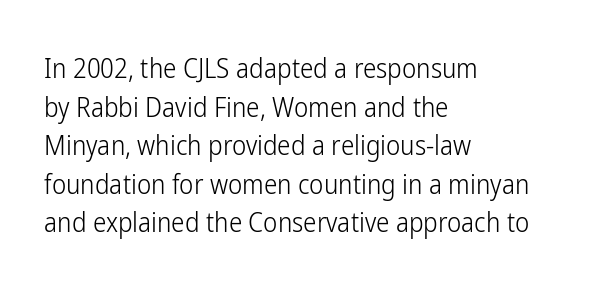
Q: Is the text bold? A: No.
Q: Is the text italic (slanted)? A: No, it is upright.
Q: Is the text underlined? A: No.
Q: How is the paragraph aligned? A: Left-aligned.
Q: Is the spacing between letters normal or unusually wide? A: Normal.
Q: Is the spacing between lines tight, normal or loose? A: Normal.
